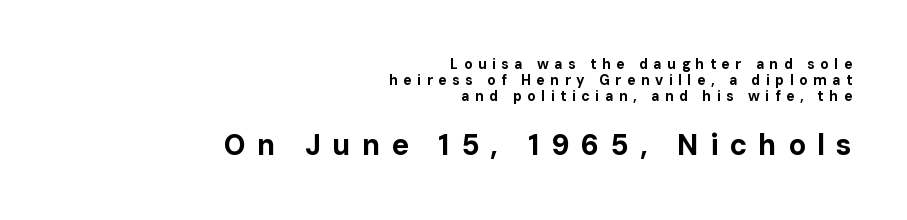
{"serif": "no", "italic": "no", "bold": "yes", "weight": "bold", "width": "normal", "stroke_contrast": "low", "x_height": "medium", "monospaced": "no", "underline": "no", "align": "right", "line_spacing": "tight", "line_spacing_ratio": 1.15, "letter_spacing": "wide", "letter_spacing_em": 0.39, "larger_block": "second", "size_ratio": 2.07, "glyph_px": 29}
